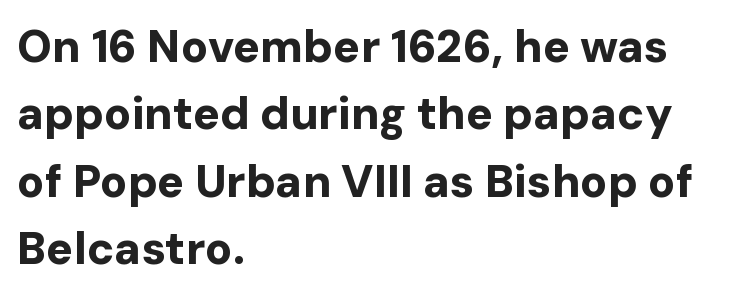
{"serif": "no", "italic": "no", "bold": "yes", "weight": "bold", "width": "normal", "stroke_contrast": "low", "x_height": "medium", "monospaced": "no", "underline": "no", "align": "left", "line_spacing": "normal", "line_spacing_ratio": 1.5, "letter_spacing": "normal", "letter_spacing_em": 0.0, "glyph_px": 45}
